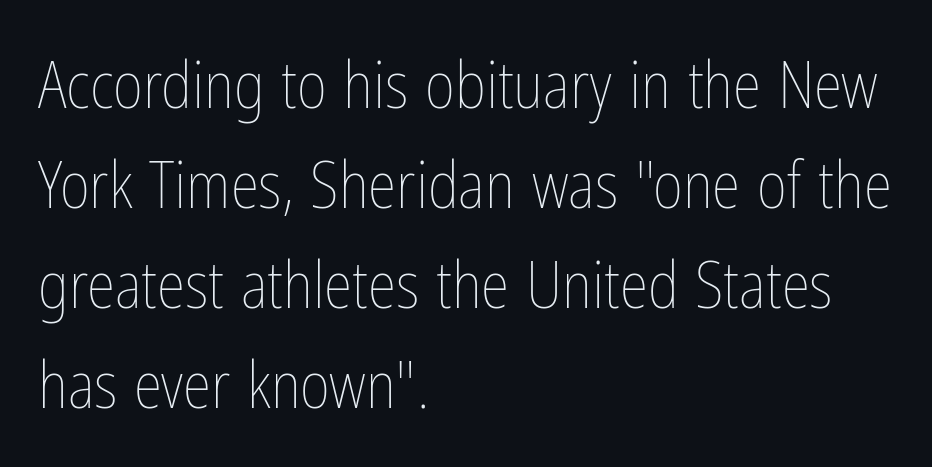
{"italic": "no", "bold": "no", "weight": "thin", "width": "condensed", "stroke_contrast": "low", "x_height": "medium", "monospaced": "no", "underline": "no", "align": "left", "line_spacing": "normal", "line_spacing_ratio": 1.54, "letter_spacing": "normal", "letter_spacing_em": 0.0, "glyph_px": 65}
